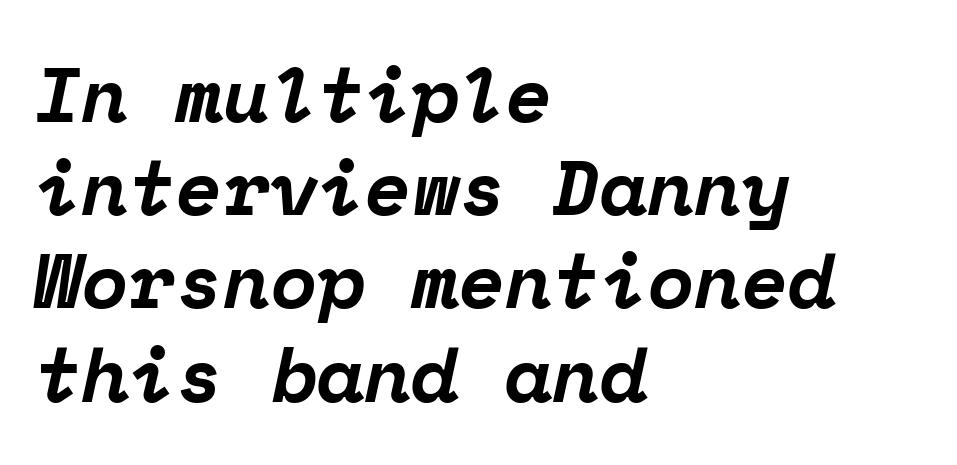
The glyphs have the mass of a bold cut. Fixed-width glyphs throughout — classic coding-font behaviour. In terms of letterspacing, this is plain default setting. The passage shown leans; its letterforms are oblique.
